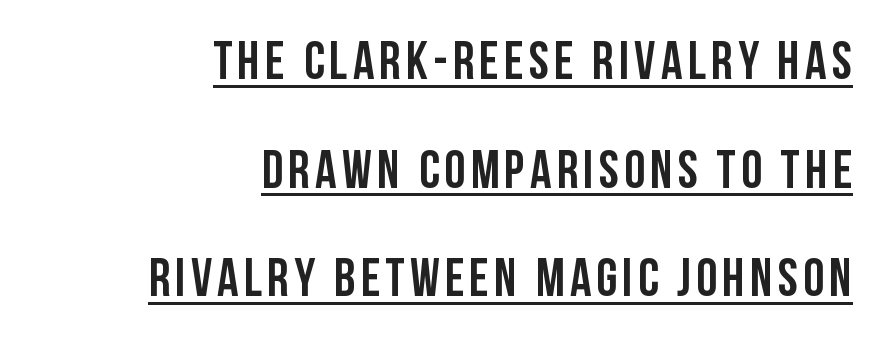
{"serif": "no", "italic": "no", "bold": "yes", "weight": "semibold", "width": "condensed", "stroke_contrast": "low", "x_height": "large", "monospaced": "no", "underline": "yes", "align": "right", "line_spacing": "loose", "line_spacing_ratio": 2.05, "glyph_px": 53}
